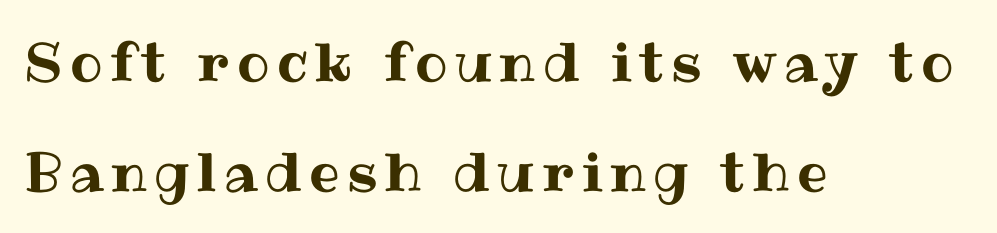
The image shows 54 px text type, upright; set left-aligned, loose line spacing (2.03x), not underlined; medium stroke contrast and a medium x-height.
